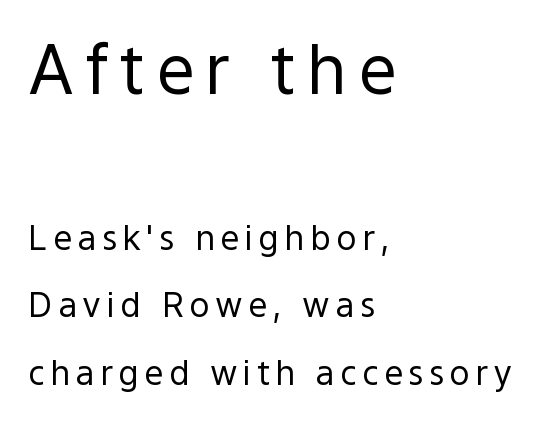
Q: Is the text bold? A: No.
Q: Is the text italic (slanted)? A: No, it is upright.
Q: Is the typeface a serif or a sans-serif typeface? A: Sans-serif.
Q: Is the text underlined? A: No.
Q: How is the paragraph aligned? A: Left-aligned.
Q: Is the spacing between lines tight, normal or loose? A: Loose.
Q: Which block of text is set in a larger size, the first (top) or the second (bottom)? A: The first (top) one.
Q: Width (condensed, normal, or wide)? A: Normal.
Q: x-height? A: Medium.
Q: Monospaced? A: No.
